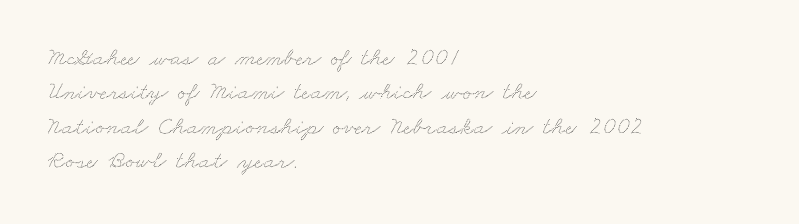
The image shows 25 px text type; set left-aligned, normal line spacing (1.38x), normal letter spacing, not underlined.
